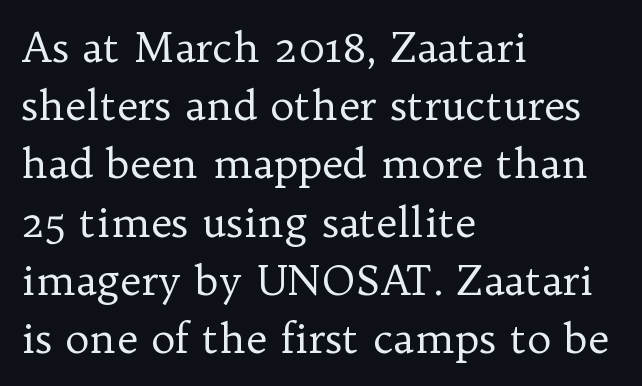
Q: Is the text bold? A: No.
Q: Is the text italic (slanted)? A: No, it is upright.
Q: Is the typeface a serif or a sans-serif typeface? A: Serif.
Q: Is the text underlined? A: No.
Q: How is the paragraph aligned? A: Left-aligned.
Q: Is the spacing between letters normal or unusually wide? A: Normal.
Q: Is the spacing between lines tight, normal or loose? A: Normal.
Q: Width (condensed, normal, or wide)? A: Normal.
Q: Stroke contrast? A: Low.
Q: x-height? A: Medium.
Q: Monospaced? A: No.
